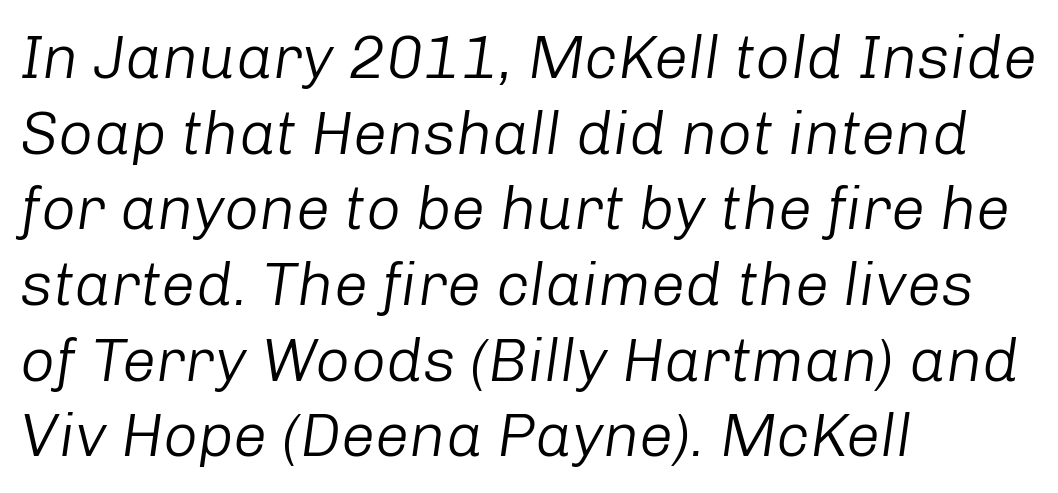
Standard letterfit; no display-style spreading of the glyphs. On a weight scale, this lands at 450 or below. A classic flush-left, rag-right setting is used for this passage. Plain, unruled lines of type.
